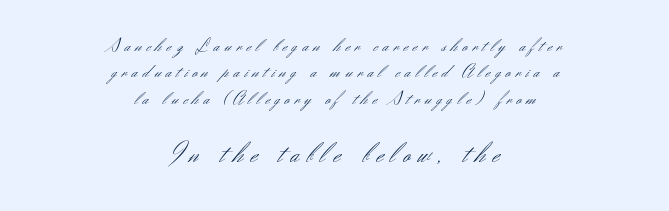
Q: Is the text bold? A: No.
Q: Is the text italic (slanted)? A: Yes.
Q: Is the typeface a serif or a sans-serif typeface? A: Sans-serif.
Q: Is the text underlined? A: No.
Q: How is the paragraph aligned? A: Centered.
Q: Is the spacing between letters normal or unusually wide? A: Unusually wide.
Q: Is the spacing between lines tight, normal or loose? A: Normal.
Q: Which block of text is set in a larger size, the first (top) or the second (bottom)? A: The second (bottom) one.
Q: Width (condensed, normal, or wide)? A: Normal.
Q: Stroke contrast? A: Medium.
Q: x-height? A: Small.
Q: Monospaced? A: No.
